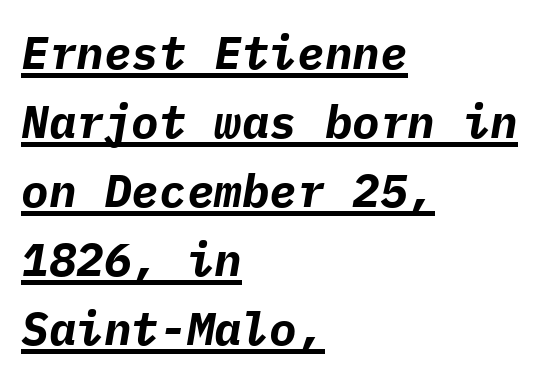
{"italic": "yes", "lean": "right", "slant_degrees": 9, "bold": "yes", "weight": "bold", "width": "normal", "stroke_contrast": "low", "x_height": "medium", "monospaced": "yes", "underline": "yes", "align": "left", "line_spacing": "normal", "line_spacing_ratio": 1.5, "letter_spacing": "normal", "letter_spacing_em": 0.0, "glyph_px": 46}
